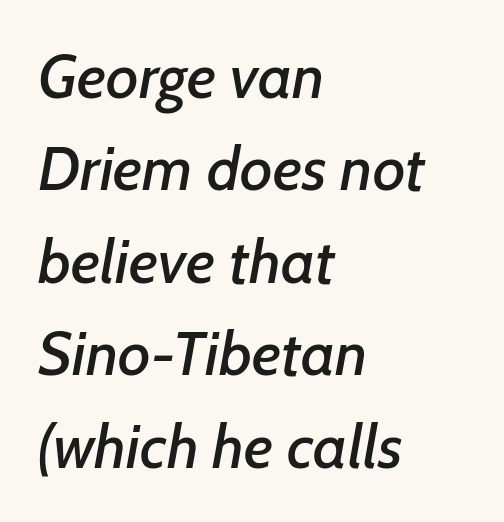
{"serif": "no", "width": "normal", "stroke_contrast": "low", "x_height": "medium", "monospaced": "no", "underline": "no", "align": "left", "line_spacing": "normal", "line_spacing_ratio": 1.49, "letter_spacing": "normal", "letter_spacing_em": 0.0, "glyph_px": 62}
